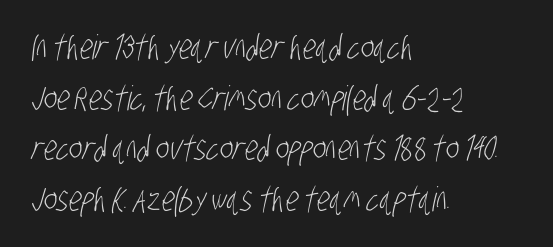
Q: Is the text bold? A: No.
Q: Is the typeface a serif or a sans-serif typeface? A: Sans-serif.
Q: Is the text underlined? A: No.
Q: How is the paragraph aligned? A: Left-aligned.
Q: Is the spacing between letters normal or unusually wide? A: Normal.
Q: Is the spacing between lines tight, normal or loose? A: Normal.
Q: Width (condensed, normal, or wide)? A: Condensed.
Q: Stroke contrast? A: Low.
Q: x-height? A: Large.
Q: Monospaced? A: No.
